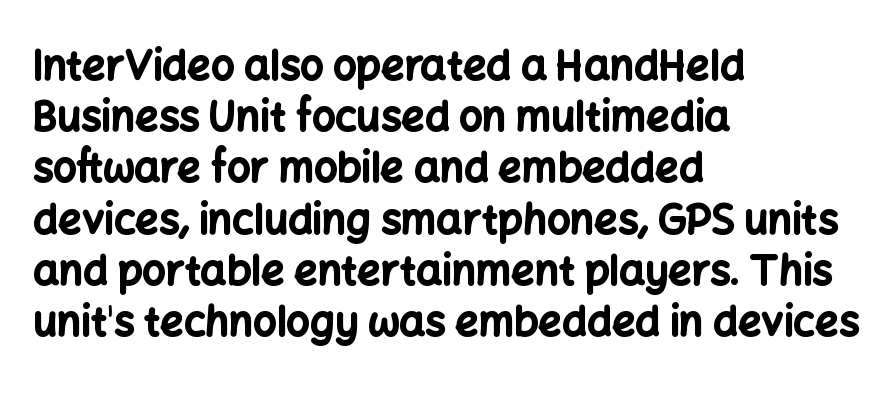
{"serif": "no", "italic": "no", "bold": "yes", "weight": "bold", "width": "normal", "stroke_contrast": "low", "x_height": "medium", "monospaced": "no", "underline": "no", "align": "left", "line_spacing": "normal", "line_spacing_ratio": 1.25, "letter_spacing": "normal", "letter_spacing_em": 0.0, "glyph_px": 41}
